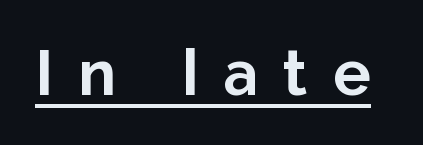
Loose tracking; the words dissolve into strings of separated letters. Underlining? Definitely there. Spacing verdict: proportional, widths tailored to each character. Italic? Not at all — the glyphs are vertical.
